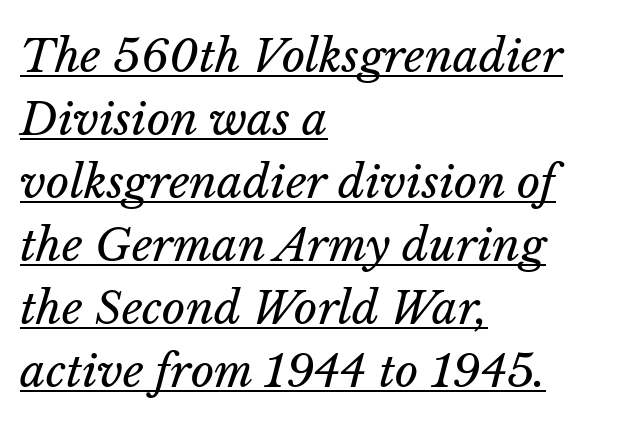
Layout note: lines flush left. Horizontal bands of white between lines are of average thickness. Style check: oblique. These lines are rendered in a variable-pitch font. Unbolded letterforms with no extra heft. Underline: present.
